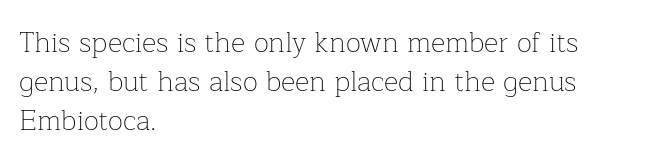
Q: Is the text bold? A: No.
Q: Is the text italic (slanted)? A: No, it is upright.
Q: Is the typeface a serif or a sans-serif typeface? A: Serif.
Q: Is the text underlined? A: No.
Q: How is the paragraph aligned? A: Left-aligned.
Q: Is the spacing between letters normal or unusually wide? A: Normal.
Q: Is the spacing between lines tight, normal or loose? A: Normal.
Q: Width (condensed, normal, or wide)? A: Normal.
Q: Stroke contrast? A: Low.
Q: x-height? A: Medium.
Q: Monospaced? A: No.
